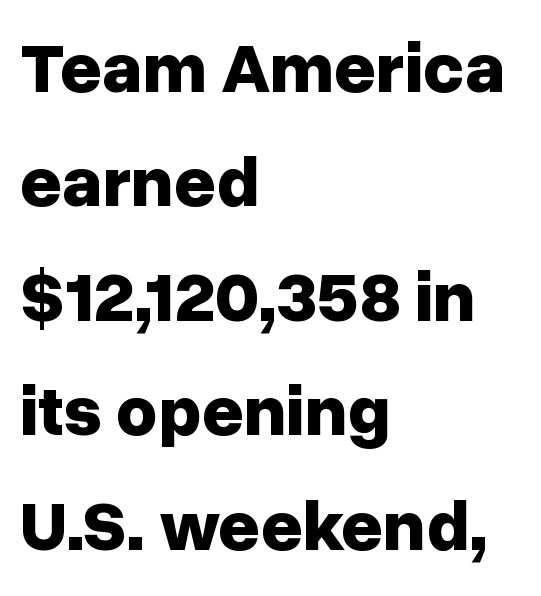
Q: Is the text bold? A: Yes.
Q: Is the text italic (slanted)? A: No, it is upright.
Q: Is the typeface a serif or a sans-serif typeface? A: Sans-serif.
Q: Is the text underlined? A: No.
Q: How is the paragraph aligned? A: Left-aligned.
Q: Is the spacing between letters normal or unusually wide? A: Normal.
Q: Is the spacing between lines tight, normal or loose? A: Normal.
Q: Width (condensed, normal, or wide)? A: Normal.
Q: Stroke contrast? A: Low.
Q: x-height? A: Medium.
Q: Monospaced? A: No.
